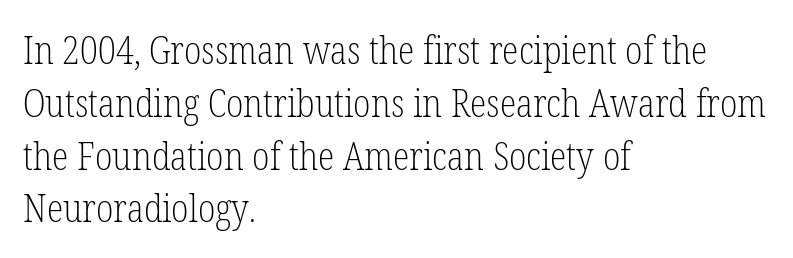
{"serif": "yes", "italic": "no", "bold": "no", "weight": "light", "width": "condensed", "stroke_contrast": "low", "x_height": "medium", "monospaced": "no", "underline": "no", "align": "left", "line_spacing": "normal", "line_spacing_ratio": 1.39, "letter_spacing": "normal", "letter_spacing_em": 0.0, "glyph_px": 38}
